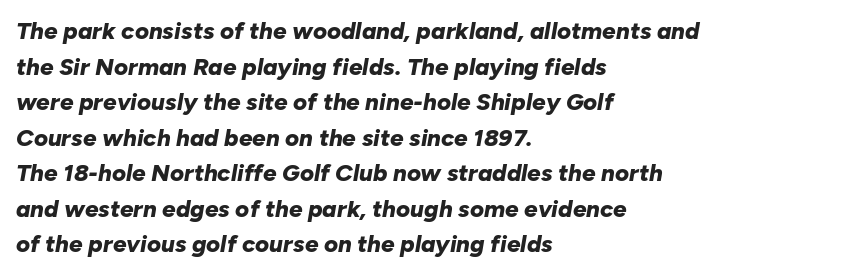
{"italic": "yes", "lean": "right", "slant_degrees": 10, "bold": "yes", "underline": "no", "align": "left", "line_spacing": "normal", "line_spacing_ratio": 1.48, "letter_spacing": "normal", "letter_spacing_em": 0.0, "glyph_px": 24}
